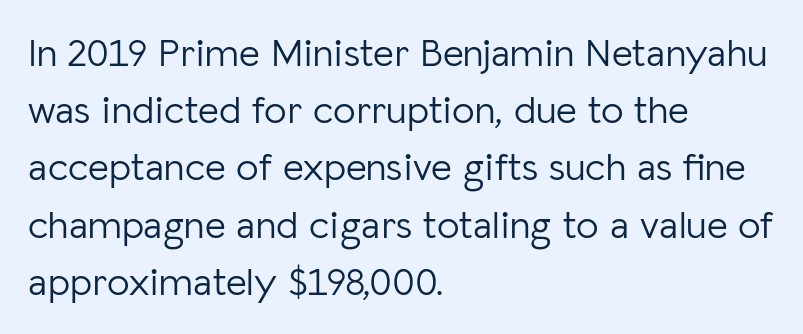
Q: Is the text bold? A: No.
Q: Is the text italic (slanted)? A: No, it is upright.
Q: Is the typeface a serif or a sans-serif typeface? A: Sans-serif.
Q: Is the text underlined? A: No.
Q: How is the paragraph aligned? A: Left-aligned.
Q: Is the spacing between letters normal or unusually wide? A: Normal.
Q: Is the spacing between lines tight, normal or loose? A: Normal.
Q: Width (condensed, normal, or wide)? A: Normal.
Q: Stroke contrast? A: Low.
Q: x-height? A: Medium.
Q: Monospaced? A: No.
